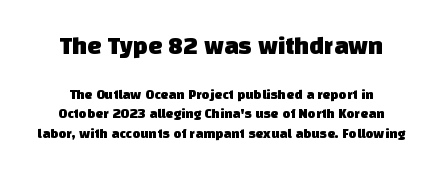
Q: Is the text underlined? A: No.
Q: Is the spacing between letters normal or unusually wide? A: Normal.
Q: Is the spacing between lines tight, normal or loose? A: Normal.
Q: Which block of text is set in a larger size, the first (top) or the second (bottom)? A: The first (top) one.
